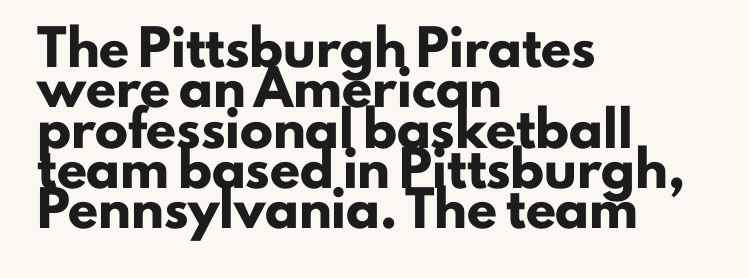
Q: Is the text bold? A: Yes.
Q: Is the text italic (slanted)? A: No, it is upright.
Q: Is the typeface a serif or a sans-serif typeface? A: Sans-serif.
Q: Is the text underlined? A: No.
Q: How is the paragraph aligned? A: Left-aligned.
Q: Is the spacing between letters normal or unusually wide? A: Normal.
Q: Width (condensed, normal, or wide)? A: Normal.
Q: Stroke contrast? A: Low.
Q: x-height? A: Small.
Q: Monospaced? A: No.
